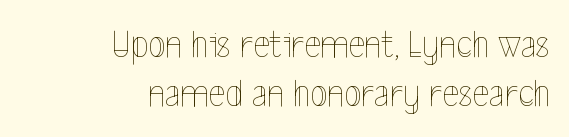
The image shows 40 px thin, condensed type, upright; set right-aligned, line spacing 1.23x, normal letter spacing, not underlined; a medium x-height.
